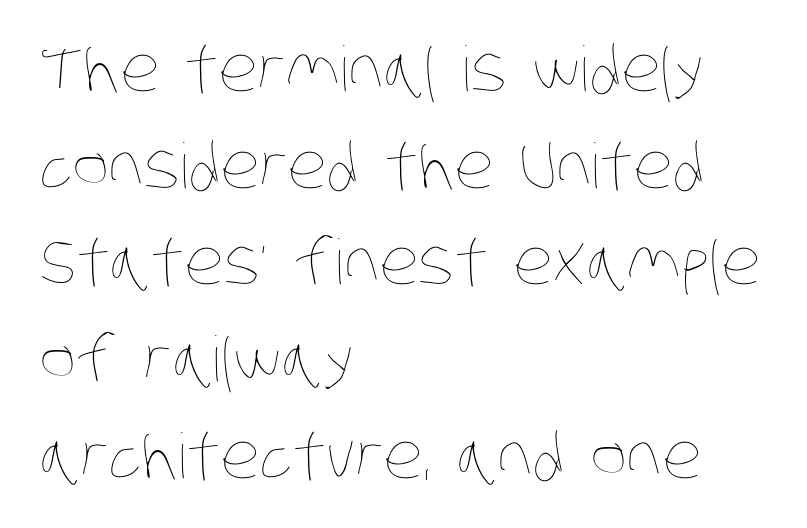
{"bold": "no", "weight": "thin", "width": "condensed", "stroke_contrast": "low", "x_height": "large", "monospaced": "no", "underline": "no", "align": "left", "line_spacing": "normal", "line_spacing_ratio": 1.56, "letter_spacing": "normal", "letter_spacing_em": 0.0, "glyph_px": 62}
